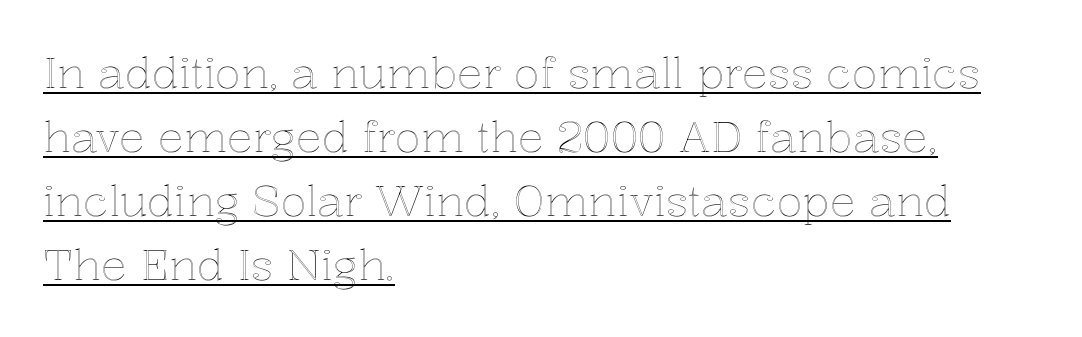
{"italic": "no", "width": "normal", "x_height": "medium", "monospaced": "no", "underline": "yes", "align": "left", "line_spacing": "normal", "line_spacing_ratio": 1.49, "letter_spacing": "normal", "letter_spacing_em": 0.0, "glyph_px": 43}
